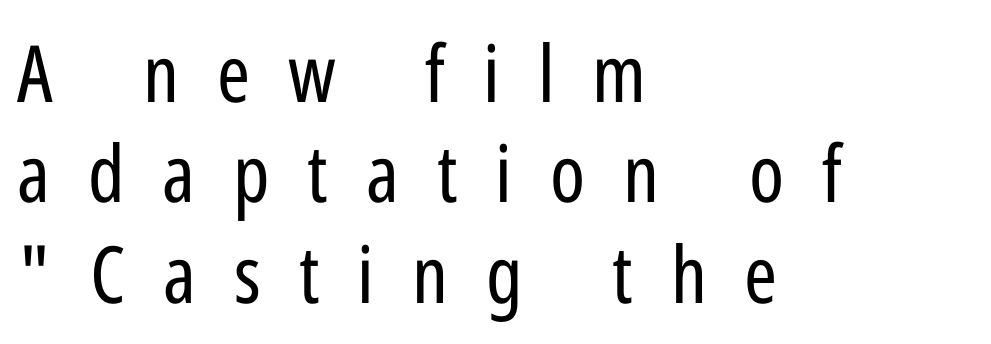
{"serif": "no", "italic": "no", "bold": "no", "weight": "regular", "width": "condensed", "stroke_contrast": "low", "x_height": "medium", "monospaced": "no", "underline": "no", "align": "left", "line_spacing": "normal", "line_spacing_ratio": 1.27, "letter_spacing": "wide", "letter_spacing_em": 0.48, "glyph_px": 79}
